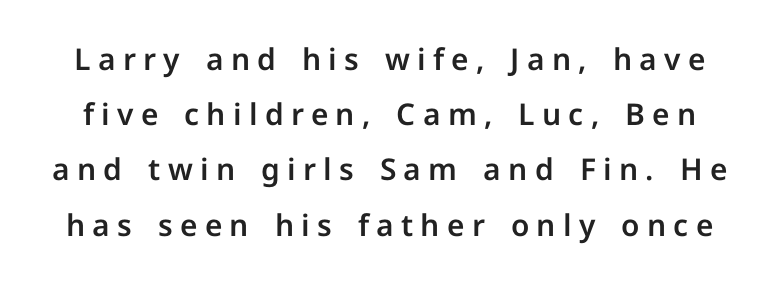
Q: Is the text italic (slanted)? A: No, it is upright.
Q: Is the typeface a serif or a sans-serif typeface? A: Sans-serif.
Q: Is the text underlined? A: No.
Q: Is the spacing between letters normal or unusually wide? A: Unusually wide.
Q: Width (condensed, normal, or wide)? A: Normal.
Q: Stroke contrast? A: Low.
Q: x-height? A: Medium.
Q: Monospaced? A: No.
